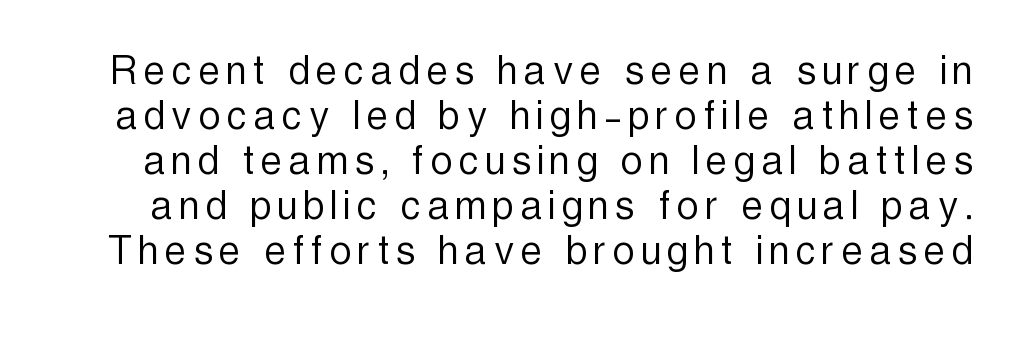
The image shows 47 px light, condensed sans-serif type, upright; set tight line spacing (0.96x), not underlined; a medium x-height.
